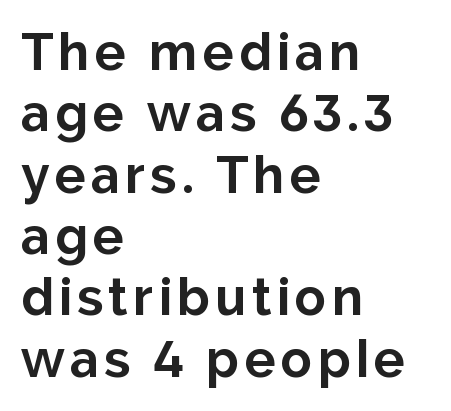
The rendering shows plain stroke endings on the letterforms — a sans-serif design. Stroke thickness is high; the sample reads as a true bold. The specimen reads as upright at a glance. Each line starts at the same left margin while the right side varies. Note the varied advance widths — an 'i' is clearly narrower than an 'm'.
